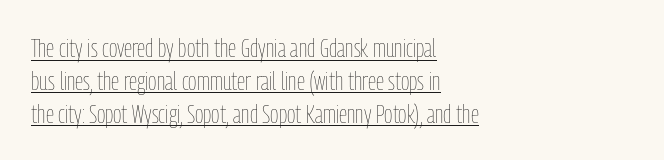
{"italic": "no", "bold": "no", "underline": "yes", "align": "left", "line_spacing": "normal", "line_spacing_ratio": 1.26, "letter_spacing": "normal", "letter_spacing_em": 0.0, "glyph_px": 26}
